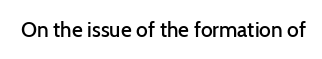
Typesetter's note: demi weight, one step under bold. The specimen omits any rule beneath the text block's lines. Is there any slant? The stems are plumb. Does extra space separate the letters? No, they use regular spacing.
